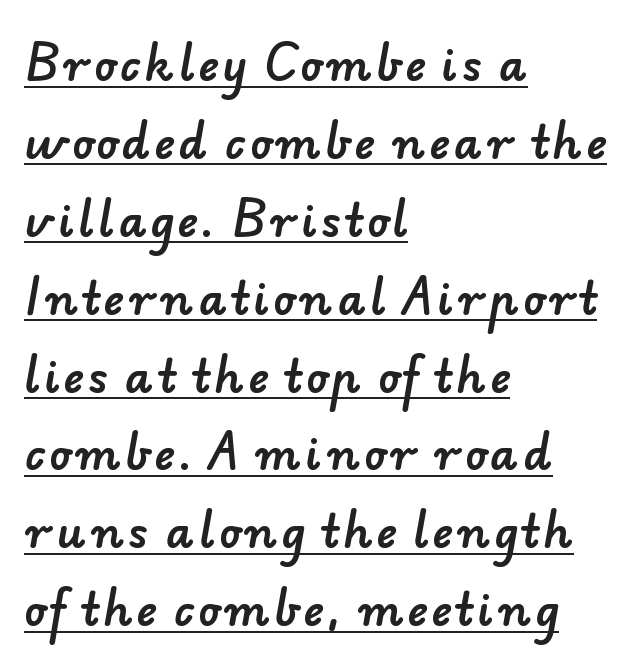
{"serif": "no", "width": "normal", "stroke_contrast": "low", "x_height": "small", "monospaced": "no", "underline": "yes", "align": "left", "line_spacing_ratio": 1.77, "glyph_px": 44}
